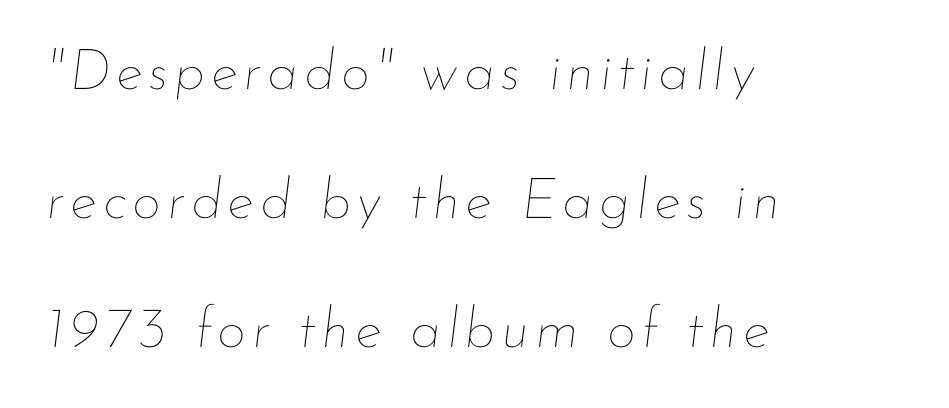
Q: Is the text bold? A: No.
Q: Is the text italic (slanted)? A: Yes, it leans right by about 7 degrees.
Q: Is the text underlined? A: No.
Q: How is the paragraph aligned? A: Left-aligned.
Q: Is the spacing between lines tight, normal or loose? A: Loose.
Q: Width (condensed, normal, or wide)? A: Normal.
Q: Stroke contrast? A: Low.
Q: x-height? A: Small.
Q: Monospaced? A: No.
